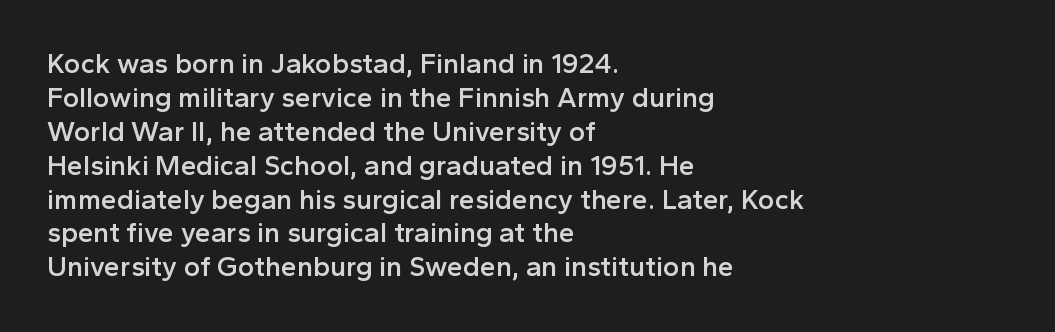
The image shows 28 px semibold sans-serif type, upright; set left-aligned, line spacing 1.21x, normal letter spacing, not underlined; a medium x-height.
